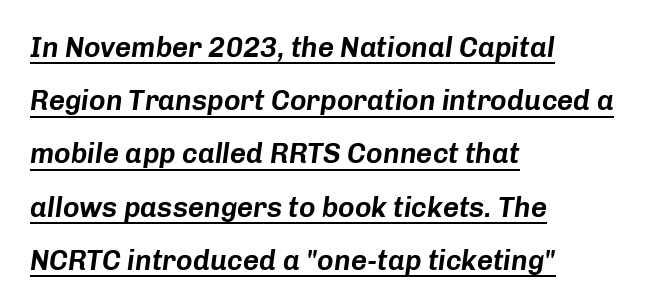
The image shows 28 px text type, italic (leaning right); set left-aligned, loose line spacing (1.9x), normal letter spacing, underlined; low stroke contrast and a medium x-height.
